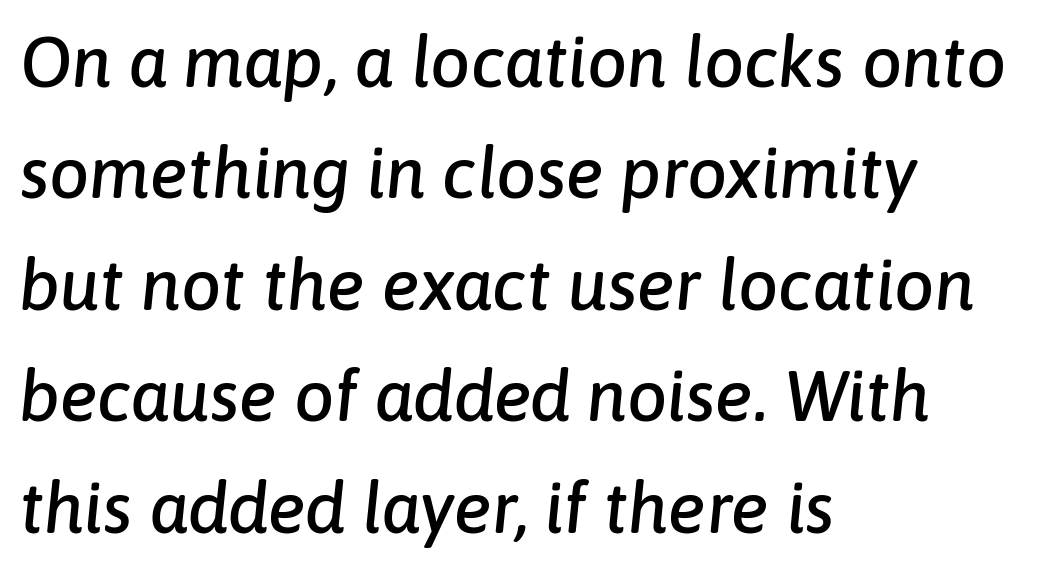
The rag falls on the right side of this text block. Do the characters align in a grid? No, the font is proportional. Rule under the text: the space is simply empty. Rendered with sloped, italic letterforms.
